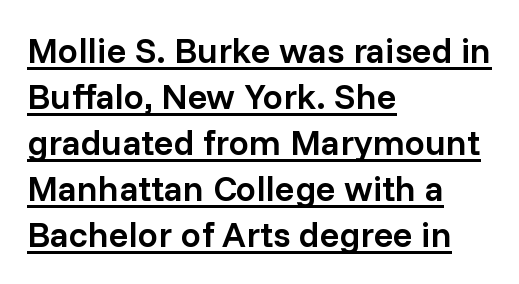
The image shows 36 px semibold sans-serif type, upright; set left-aligned, normal line spacing (1.28x), normal letter spacing, underlined; low stroke contrast and a medium x-height.
